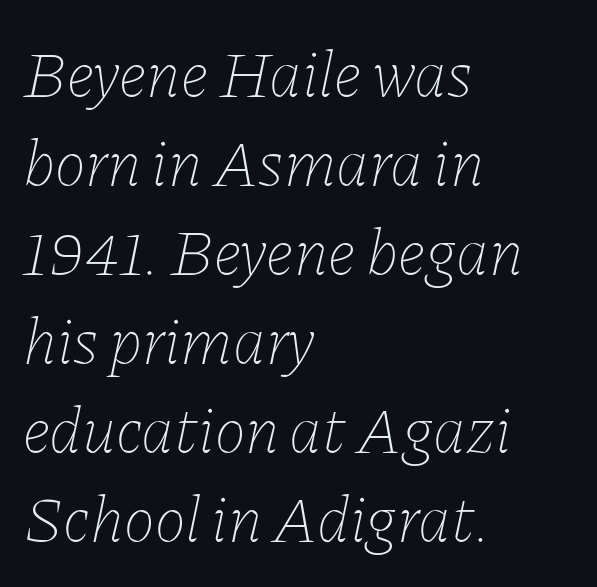
Q: Is the text bold? A: No.
Q: Is the text italic (slanted)? A: Yes, it leans right by about 11 degrees.
Q: Is the text underlined? A: No.
Q: How is the paragraph aligned? A: Left-aligned.
Q: Is the spacing between letters normal or unusually wide? A: Normal.
Q: Is the spacing between lines tight, normal or loose? A: Normal.
Q: Width (condensed, normal, or wide)? A: Normal.
Q: Stroke contrast? A: Low.
Q: x-height? A: Medium.
Q: Monospaced? A: No.
